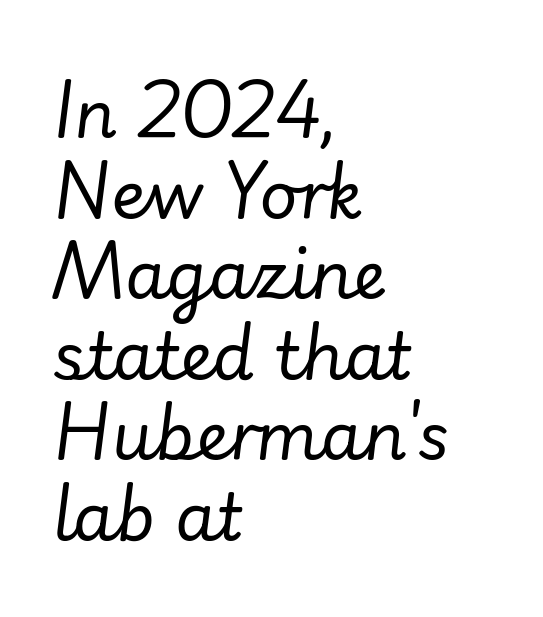
The font is comparable to plain body text, perhaps lighter. Proportional: the letters do not fall into vertical columns. Decoration check: the copy has no underline. Short and long lines alike share a common starting point at left. Honestly, the letter spacing is just normal — you wouldn't notice it.
